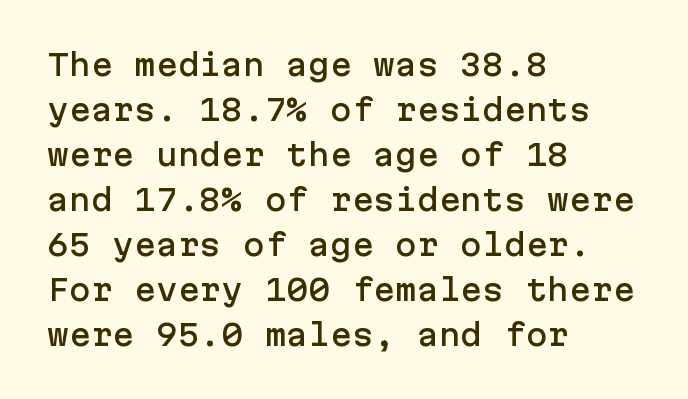
Q: Is the text italic (slanted)? A: No, it is upright.
Q: Is the typeface a serif or a sans-serif typeface? A: Sans-serif.
Q: Is the text underlined? A: No.
Q: How is the paragraph aligned? A: Left-aligned.
Q: Is the spacing between letters normal or unusually wide? A: Normal.
Q: Is the spacing between lines tight, normal or loose? A: Normal.
Q: Width (condensed, normal, or wide)? A: Normal.
Q: Stroke contrast? A: Low.
Q: x-height? A: Medium.
